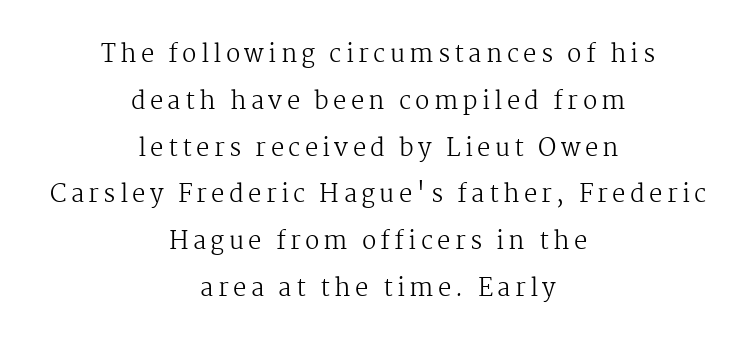
Alignment: centered. Weight class: somewhere from thin through regular. In terms of posture, this sample is upright. Each new line begins a long way beneath the previous one. The space directly below the letters is spotless.
